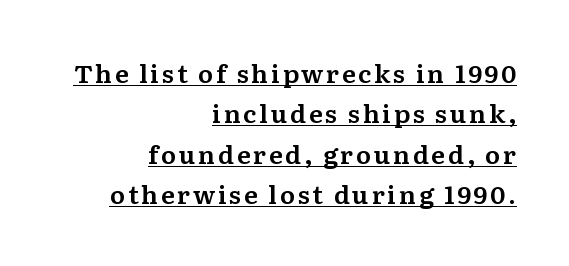
The image shows 25 px text type, upright; set right-aligned, normal line spacing (1.62x), underlined.
